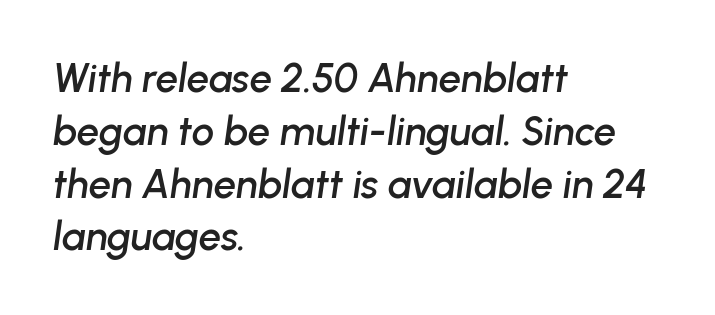
Q: Is the text italic (slanted)? A: Yes, it leans right by about 8 degrees.
Q: Is the text underlined? A: No.
Q: How is the paragraph aligned? A: Left-aligned.
Q: Is the spacing between letters normal or unusually wide? A: Normal.
Q: Is the spacing between lines tight, normal or loose? A: Normal.
Q: Width (condensed, normal, or wide)? A: Normal.
Q: Stroke contrast? A: Low.
Q: x-height? A: Medium.
Q: Monospaced? A: No.
